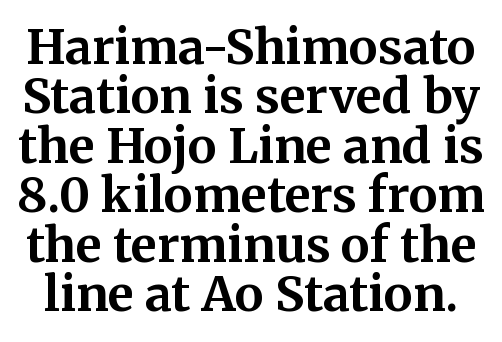
Q: Is the text bold? A: Yes.
Q: Is the text italic (slanted)? A: No, it is upright.
Q: Is the typeface a serif or a sans-serif typeface? A: Serif.
Q: Is the text underlined? A: No.
Q: Is the spacing between letters normal or unusually wide? A: Normal.
Q: Is the spacing between lines tight, normal or loose? A: Tight.
Q: Width (condensed, normal, or wide)? A: Normal.
Q: Stroke contrast? A: Medium.
Q: x-height? A: Medium.
Q: Monospaced? A: No.
